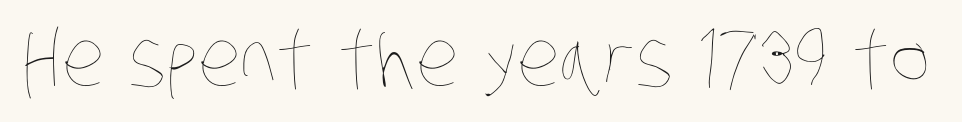
The image shows 77 px thin, condensed type; set normal letter spacing, not underlined; low stroke contrast and a large x-height.
